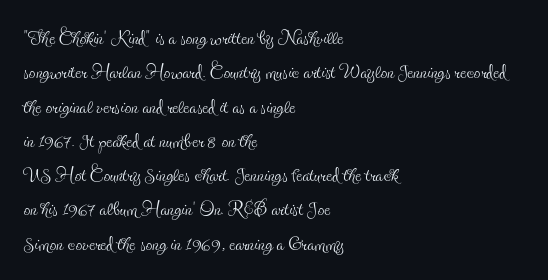
{"bold": "no", "underline": "no", "align": "left", "line_spacing": "normal", "line_spacing_ratio": 1.27, "letter_spacing": "normal", "letter_spacing_em": 0.0, "glyph_px": 27}
